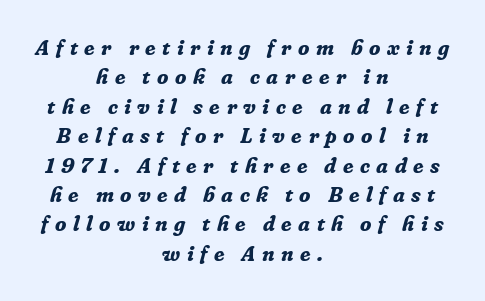
Anything drawn beneath the words? Only blank space. The typesetter chose a symmetrical, centered arrangement here. This sample uses expanded letter spacing, leaving extra air between glyphs. I'd describe the lettering as bold — thick and assertive. You can tell it's italic because the verticals aren't actually vertical.
